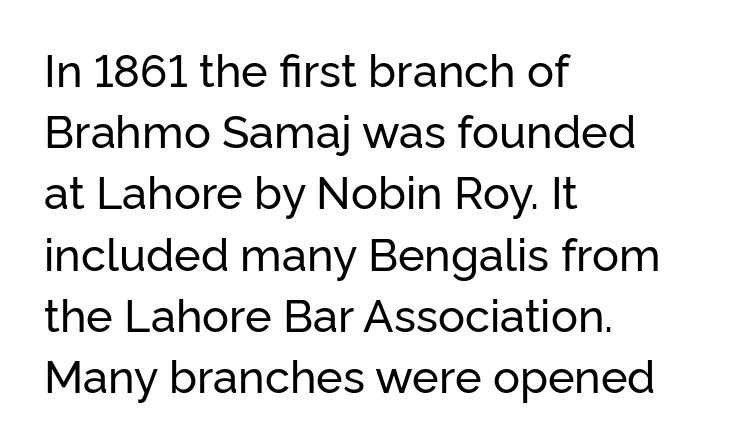
{"serif": "no", "italic": "no", "width": "normal", "stroke_contrast": "low", "x_height": "medium", "monospaced": "no", "underline": "no", "align": "left", "line_spacing": "normal", "line_spacing_ratio": 1.36, "letter_spacing": "normal", "letter_spacing_em": 0.0, "glyph_px": 45}
